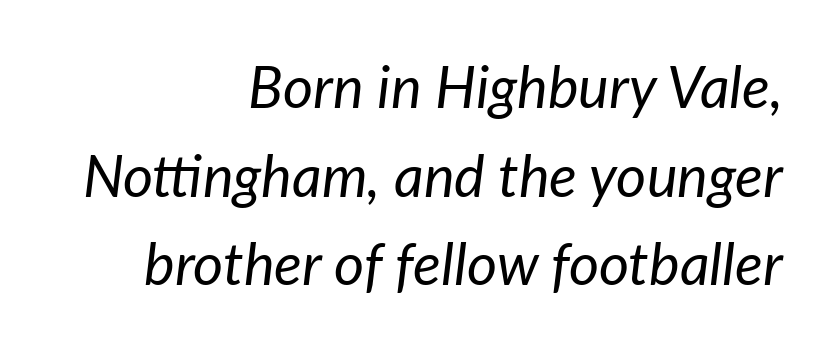
{"italic": "yes", "lean": "right", "slant_degrees": 7, "bold": "no", "weight": "regular", "width": "normal", "stroke_contrast": "low", "x_height": "medium", "monospaced": "no", "underline": "no", "align": "right", "line_spacing": "normal", "line_spacing_ratio": 1.53, "letter_spacing": "normal", "letter_spacing_em": 0.0, "glyph_px": 58}
